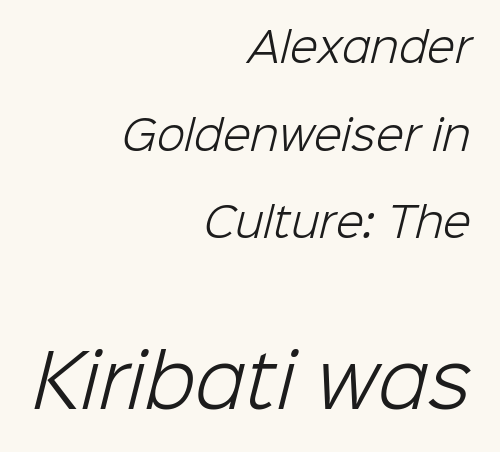
Q: Is the text bold? A: No.
Q: Is the typeface a serif or a sans-serif typeface? A: Sans-serif.
Q: Is the text underlined? A: No.
Q: How is the paragraph aligned? A: Right-aligned.
Q: Is the spacing between letters normal or unusually wide? A: Normal.
Q: Is the spacing between lines tight, normal or loose? A: Loose.
Q: Which block of text is set in a larger size, the first (top) or the second (bottom)? A: The second (bottom) one.
Q: Width (condensed, normal, or wide)? A: Normal.
Q: Stroke contrast? A: Low.
Q: x-height? A: Medium.
Q: Monospaced? A: No.
